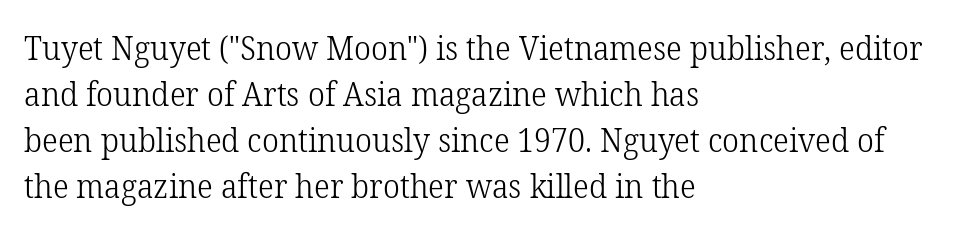
Q: Is the text bold? A: No.
Q: Is the text italic (slanted)? A: No, it is upright.
Q: Is the typeface a serif or a sans-serif typeface? A: Serif.
Q: Is the text underlined? A: No.
Q: How is the paragraph aligned? A: Left-aligned.
Q: Is the spacing between letters normal or unusually wide? A: Normal.
Q: Is the spacing between lines tight, normal or loose? A: Normal.
Q: Width (condensed, normal, or wide)? A: Normal.
Q: Stroke contrast? A: Low.
Q: x-height? A: Medium.
Q: Monospaced? A: No.
